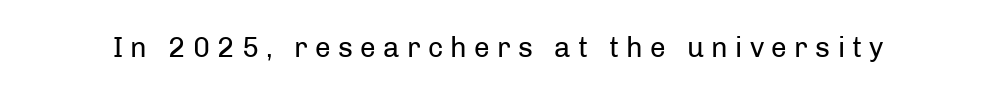
The image shows 28 px regular-weight sans-serif type, upright; set unusually wide letter spacing (+0.26 em), not underlined; low stroke contrast and a medium x-height.
